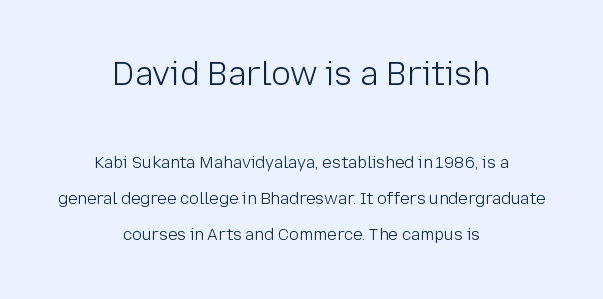
This sample uses an upright cut, with every glyph sitting square on the baseline. Weight: not bold — regular or lighter. Nobody touched the tracking dial on this one. Large over small — that's the arrangement of the two blocks here. The words here are not underlined. Successive baselines arrive slowly, with a big drop between each.
